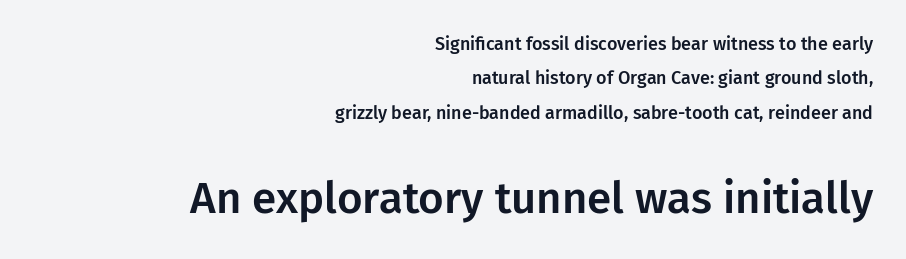
The image shows 44 px sans-serif type, upright; set right-aligned, loose line spacing (1.91x), normal letter spacing, not underlined; the second (bottom) block is 2.44x larger; low stroke contrast and a medium x-height.
